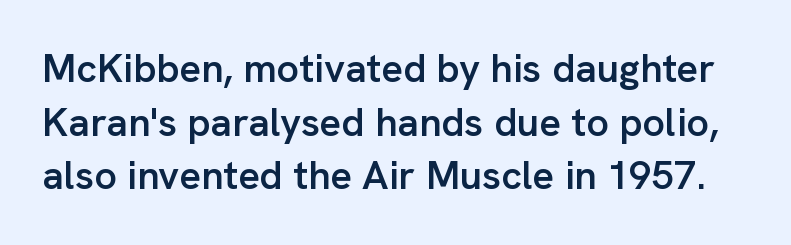
Any mark beneath the type? The region is blank. Horizontal bands of white between lines are of average thickness. Students, note that the glyphs here touch the page at normal intervals. Character widths vary here, with narrow letters taking less room than wide ones. Caption: semibold face, moderately heavy strokes.
